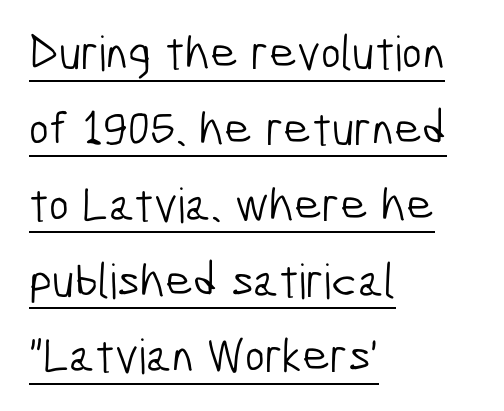
The image shows 48 px light, condensed sans-serif type; set left-aligned, normal line spacing (1.58x), normal letter spacing, underlined; low stroke contrast and a medium x-height.
